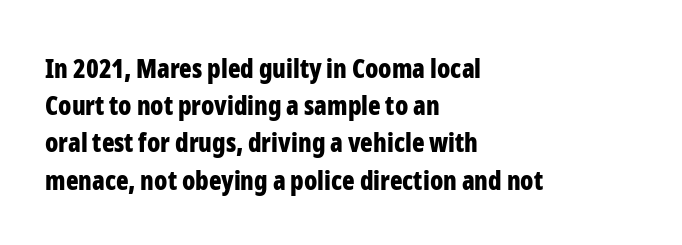
The image shows 26 px bold type, upright; set left-aligned, normal line spacing (1.43x), normal letter spacing, not underlined.
